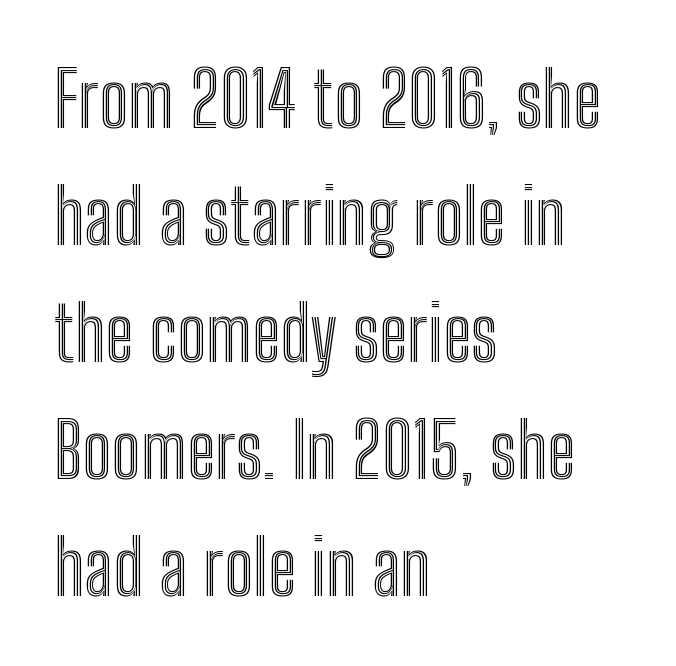
The image shows 75 px condensed type, upright; set left-aligned, normal line spacing (1.56x), normal letter spacing, not underlined; a medium x-height.
